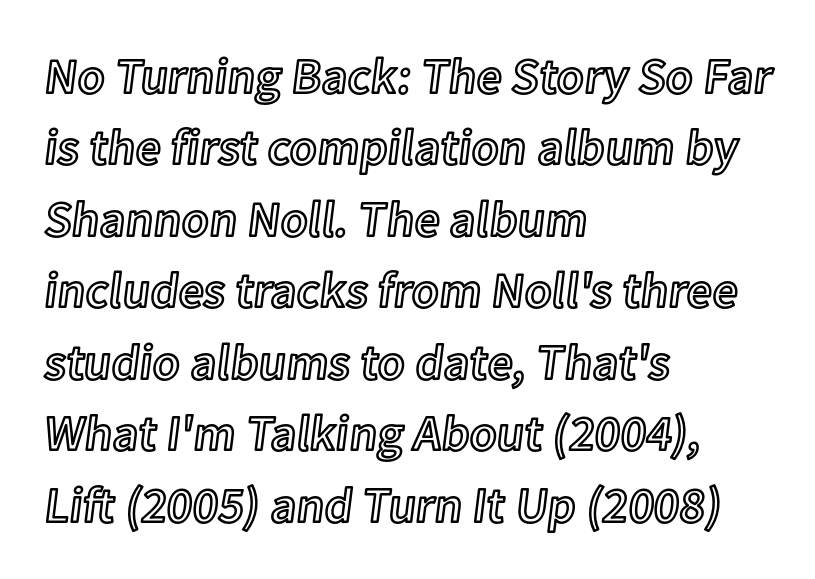
Q: Is the text italic (slanted)? A: Yes.
Q: Is the text underlined? A: No.
Q: How is the paragraph aligned? A: Left-aligned.
Q: Is the spacing between letters normal or unusually wide? A: Normal.
Q: Is the spacing between lines tight, normal or loose? A: Normal.
Q: Width (condensed, normal, or wide)? A: Normal.
Q: x-height? A: Medium.
Q: Monospaced? A: No.
